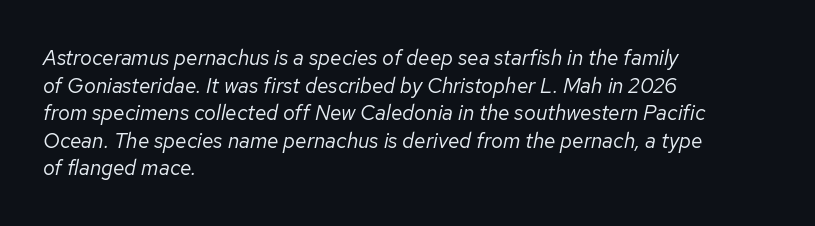
{"italic": "yes", "lean": "right", "slant_degrees": 12, "bold": "no", "underline": "no", "align": "left", "line_spacing": "normal", "line_spacing_ratio": 1.31, "letter_spacing": "normal", "letter_spacing_em": 0.0, "glyph_px": 21}
